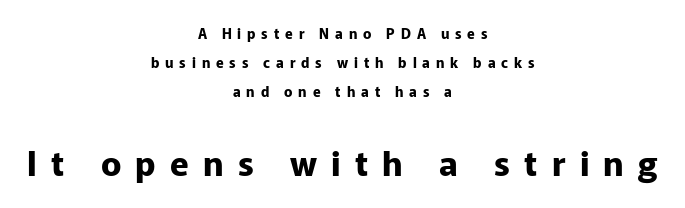
{"serif": "no", "italic": "no", "bold": "yes", "weight": "bold", "width": "normal", "stroke_contrast": "low", "x_height": "medium", "monospaced": "no", "underline": "no", "align": "center", "line_spacing": "loose", "line_spacing_ratio": 2.06, "letter_spacing": "wide", "letter_spacing_em": 0.42, "larger_block": "second", "size_ratio": 2.43, "glyph_px": 34}
